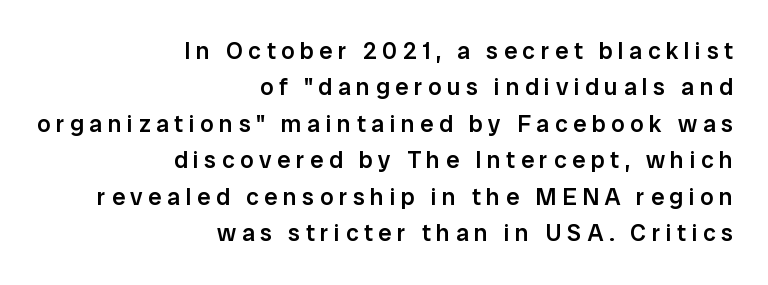
Q: Is the text bold? A: Semi-bold.
Q: Is the text italic (slanted)? A: No, it is upright.
Q: Is the text underlined? A: No.
Q: How is the paragraph aligned? A: Right-aligned.
Q: Is the spacing between letters normal or unusually wide? A: Unusually wide.
Q: Is the spacing between lines tight, normal or loose? A: Normal.
